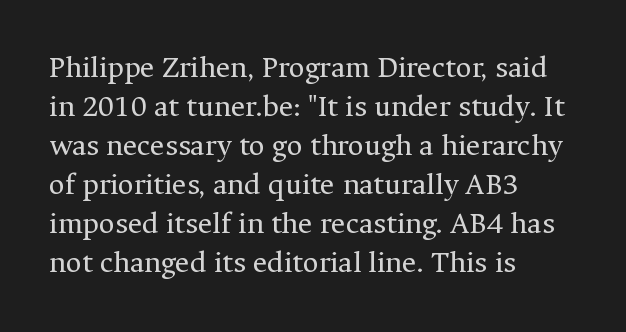
These glyphs show unthickened strokes, regular width or finer. This is the regular roman posture of the typeface. Classification — serif. Look at the tracking — it's just the regular setting, nothing added.
